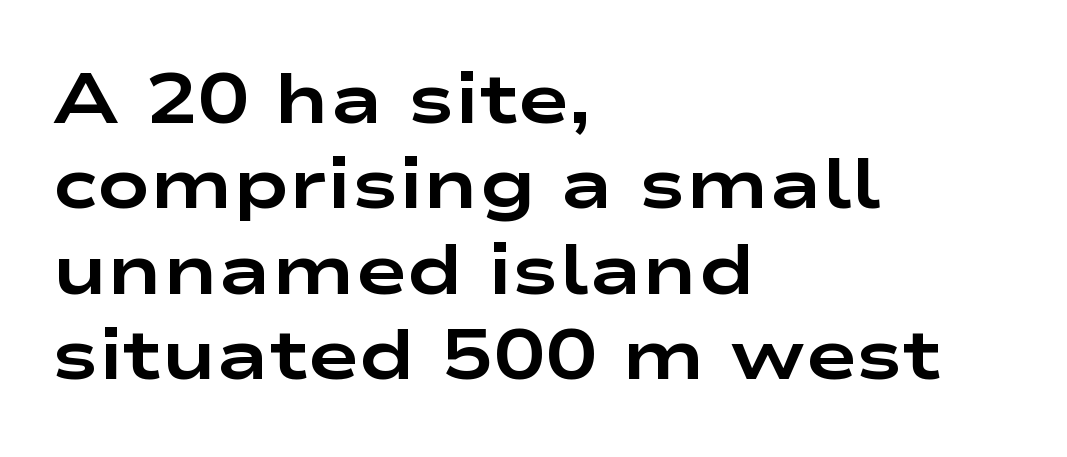
{"serif": "no", "italic": "no", "bold": "yes", "weight": "bold", "width": "wide", "stroke_contrast": "low", "x_height": "medium", "monospaced": "no", "underline": "no", "align": "left", "line_spacing_ratio": 1.22, "letter_spacing": "normal", "letter_spacing_em": 0.0, "glyph_px": 70}
